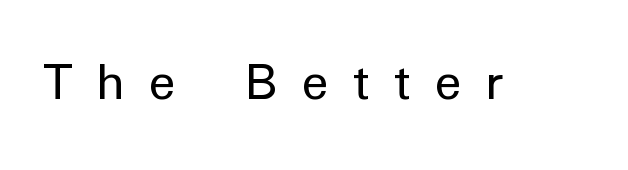
{"serif": "no", "italic": "no", "bold": "no", "weight": "regular", "width": "normal", "stroke_contrast": "low", "x_height": "medium", "monospaced": "no", "underline": "no", "letter_spacing": "wide", "letter_spacing_em": 0.43, "glyph_px": 56}
